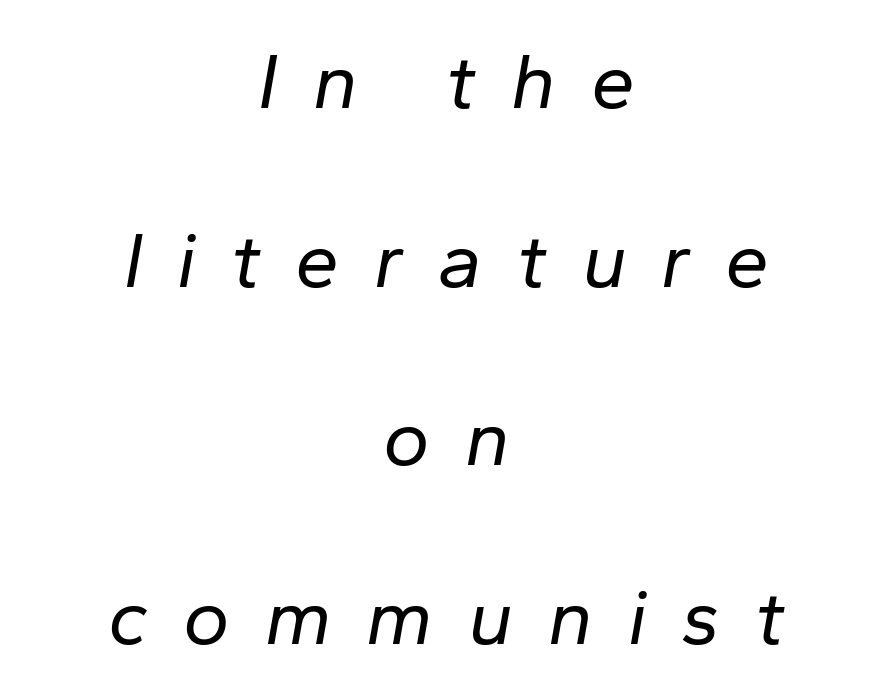
Underlining? Definitely not there. This sample is center-justified, so both line endings float freely. Line spacing here is loose. The passage shown is typed in a proportional face where columns would drift. Each stroke keeps to a modest, everyday thickness or less. The letters are slanted; this is an italic face.
